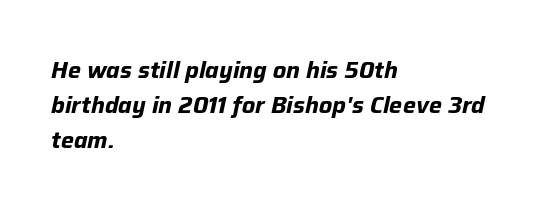
{"italic": "yes", "lean": "right", "slant_degrees": 12, "bold": "yes", "underline": "no", "align": "left", "line_spacing": "normal", "line_spacing_ratio": 1.53, "letter_spacing": "normal", "letter_spacing_em": 0.0, "glyph_px": 23}
